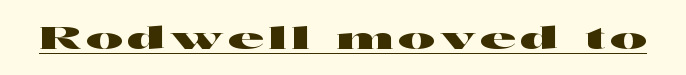
The image shows 31 px wide sans-serif type, upright; set underlined; high stroke contrast and a medium x-height.
